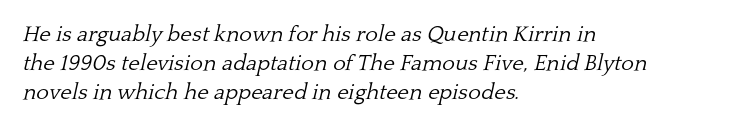
The image shows 22 px text type, italic (leaning right); set left-aligned, normal line spacing (1.32x), normal letter spacing, not underlined.
